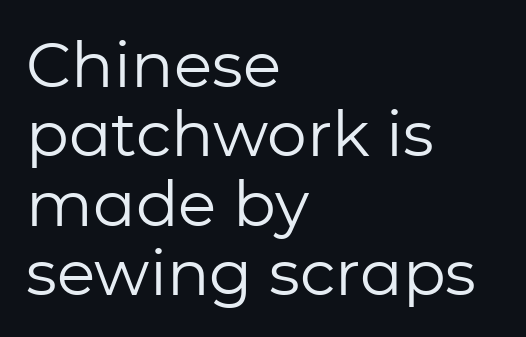
If you measured baseline to baseline, you'd find a short distance. Reading down the block, your eye returns to a fixed left position each line. Designer's note — italics off, roman on. Check where the strokes stop: nothing finishes them off — pure sans. The gaps between neighbouring characters are ordinary and unremarkable. The typeface has the unassuming heft of standard copy or less.
